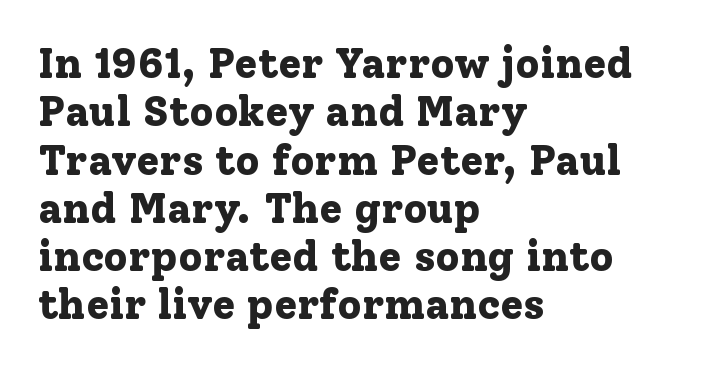
Q: Is the text bold? A: Yes.
Q: Is the text italic (slanted)? A: No, it is upright.
Q: Is the typeface a serif or a sans-serif typeface? A: Serif.
Q: Is the text underlined? A: No.
Q: How is the paragraph aligned? A: Left-aligned.
Q: Is the spacing between letters normal or unusually wide? A: Normal.
Q: Is the spacing between lines tight, normal or loose? A: Tight.
Q: Width (condensed, normal, or wide)? A: Normal.
Q: Stroke contrast? A: Low.
Q: x-height? A: Medium.
Q: Monospaced? A: No.
